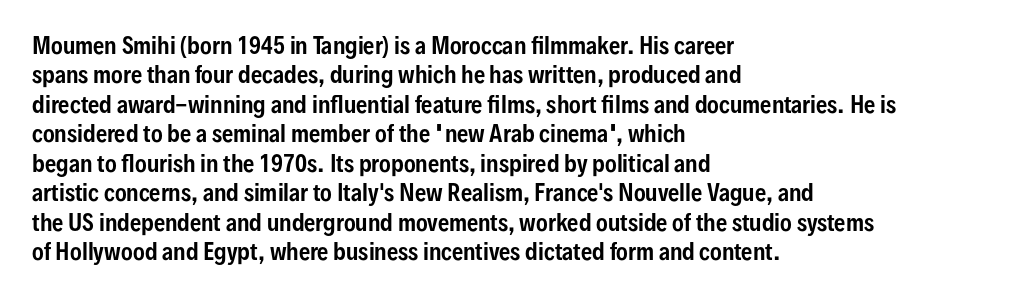
Q: Is the text italic (slanted)? A: No, it is upright.
Q: Is the text underlined? A: No.
Q: How is the paragraph aligned? A: Left-aligned.
Q: Is the spacing between letters normal or unusually wide? A: Normal.
Q: Is the spacing between lines tight, normal or loose? A: Normal.
